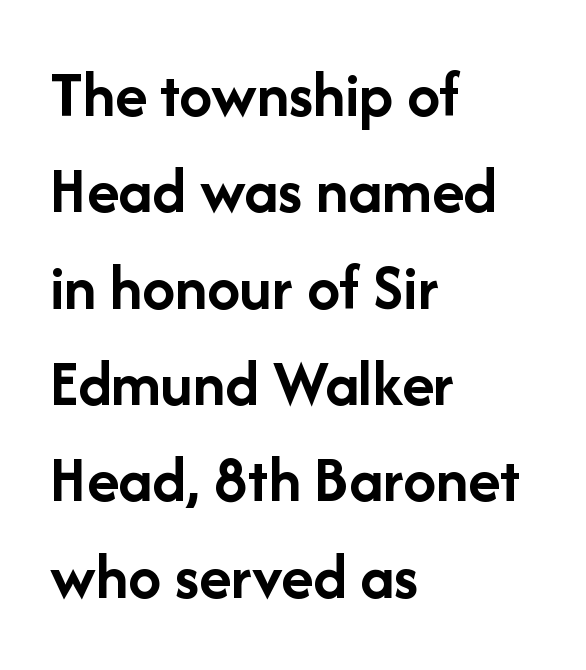
The image shows 66 px semibold sans-serif type, upright; set left-aligned, normal line spacing (1.46x), normal letter spacing, not underlined; low stroke contrast and a medium x-height.
